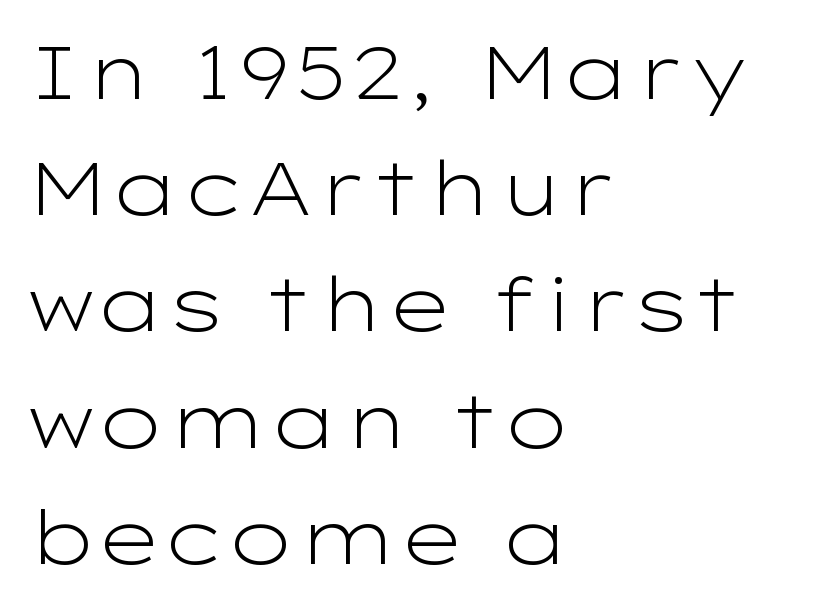
{"serif": "no", "italic": "no", "bold": "no", "weight": "light", "width": "wide", "stroke_contrast": "low", "x_height": "medium", "monospaced": "no", "underline": "no", "align": "left", "line_spacing": "normal", "line_spacing_ratio": 1.57, "letter_spacing": "normal", "letter_spacing_em": 0.0, "glyph_px": 74}
